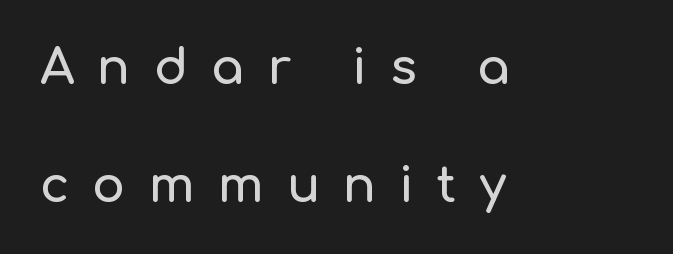
The image shows 49 px sans-serif type, upright; set left-aligned, loose line spacing (2.4x), unusually wide letter spacing (+0.47 em), not underlined; low stroke contrast and a medium x-height.
